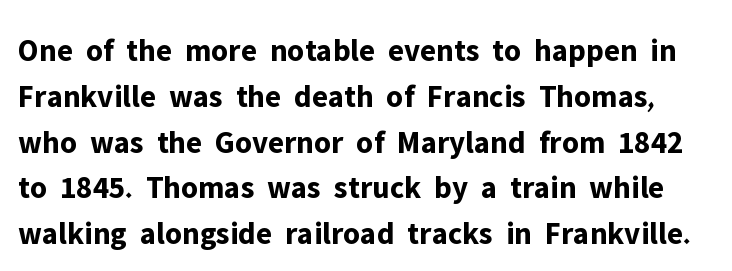
No extra tracking has been applied to these lines. Letters rest on an invisible, unmarked baseline. If you measured baseline to baseline, you'd find a middling distance. The letters advance in unequal steps, a hallmark of proportional type.
